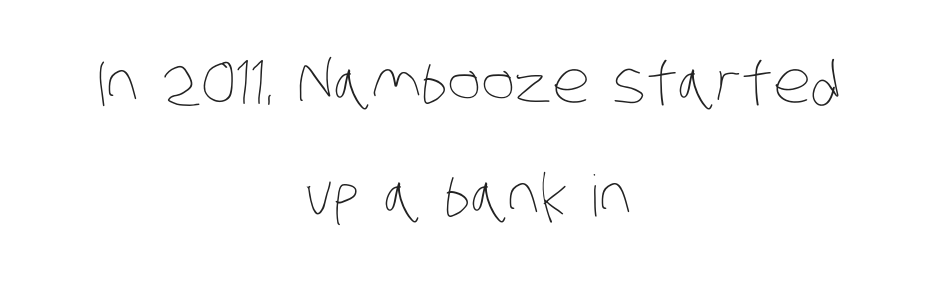
The image shows 57 px thin, condensed type; set centered, loose line spacing (1.98x), normal letter spacing, not underlined; low stroke contrast and a large x-height.
